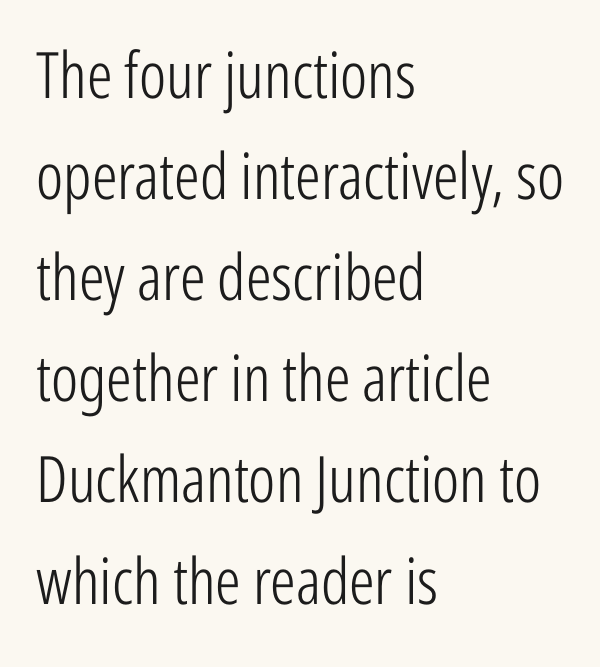
Clear beneath every line of the passage. Spacing verdict: proportional, widths tailored to each character. No chunkiness to these letters — they're not bold. Is this a sans? Yes — the strokes have no serifs.
